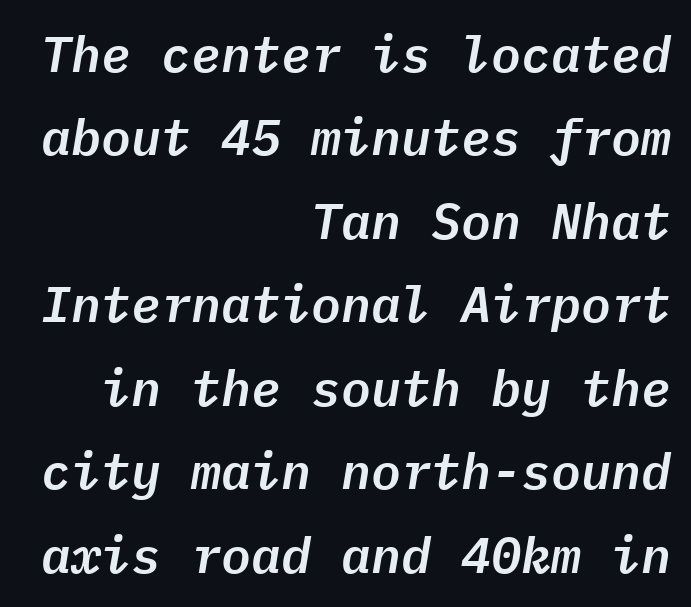
Q: Is the text italic (slanted)? A: Yes, it leans right by about 9 degrees.
Q: Is the text underlined? A: No.
Q: How is the paragraph aligned? A: Right-aligned.
Q: Is the spacing between letters normal or unusually wide? A: Normal.
Q: Is the spacing between lines tight, normal or loose? A: Normal.
Q: Width (condensed, normal, or wide)? A: Normal.
Q: Stroke contrast? A: Low.
Q: x-height? A: Medium.
Q: Monospaced? A: Yes.
